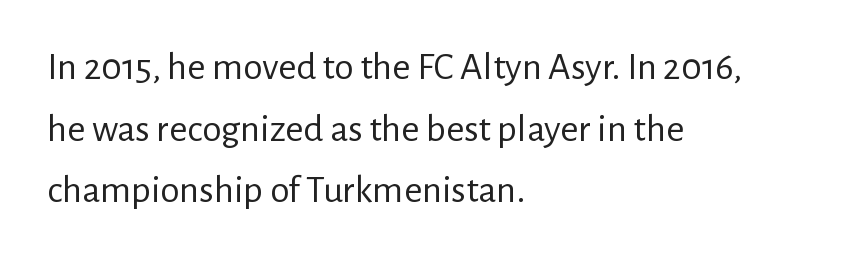
{"serif": "no", "italic": "no", "bold": "no", "weight": "regular", "width": "normal", "stroke_contrast": "low", "x_height": "medium", "monospaced": "no", "underline": "no", "align": "left", "line_spacing": "normal", "line_spacing_ratio": 1.58, "letter_spacing": "normal", "letter_spacing_em": 0.0, "glyph_px": 39}
